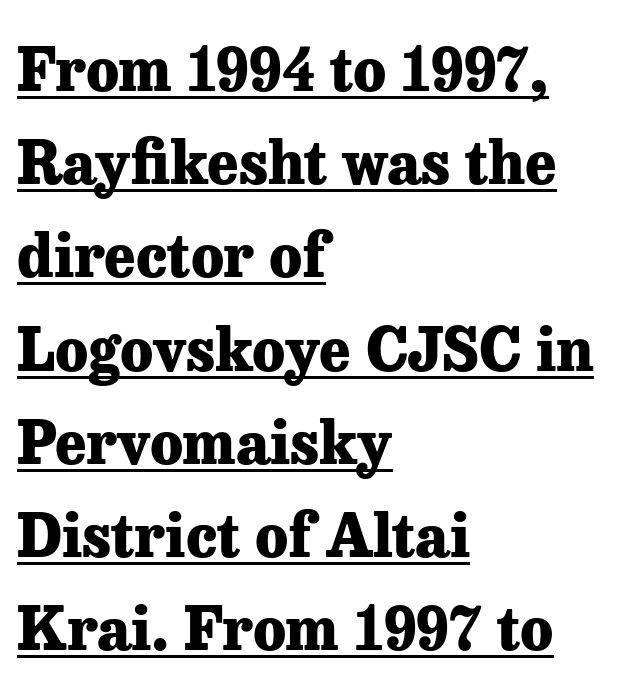
Italic? Not at all — the glyphs are vertical. If you drew a ruler down the left edge, every line would touch it. Strong, thick strokes mark this as bold type. Each new line begins a customary step beneath the previous one. Little horizontal feet cap the strokes, marking this as serif type. Spacing verdict: proportional, widths tailored to each character.
